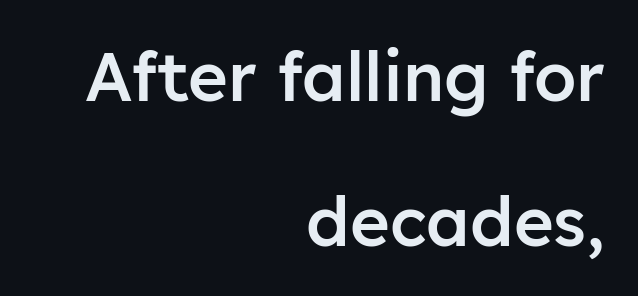
The image shows 68 px semibold sans-serif type, upright; set right-aligned, loose line spacing (2.13x), normal letter spacing, not underlined; low stroke contrast and a medium x-height.
